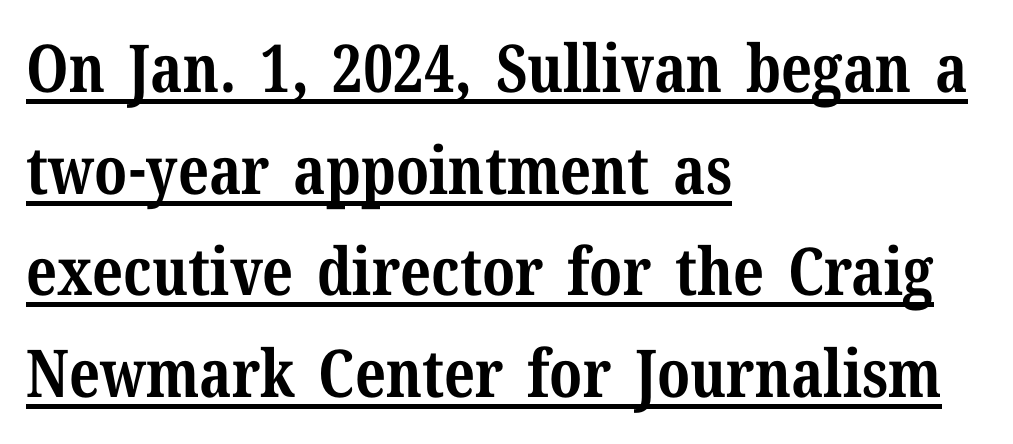
Compared with an ordinary text face, these strokes are far heavier — a full bold. This is the regular roman posture of the typeface. Letterform terminals end in serifs throughout the passage. Notice how the passage keeps a crisp vertical edge on the left only. Reading down the column, the eye jumps a familiar distance to each next line.
